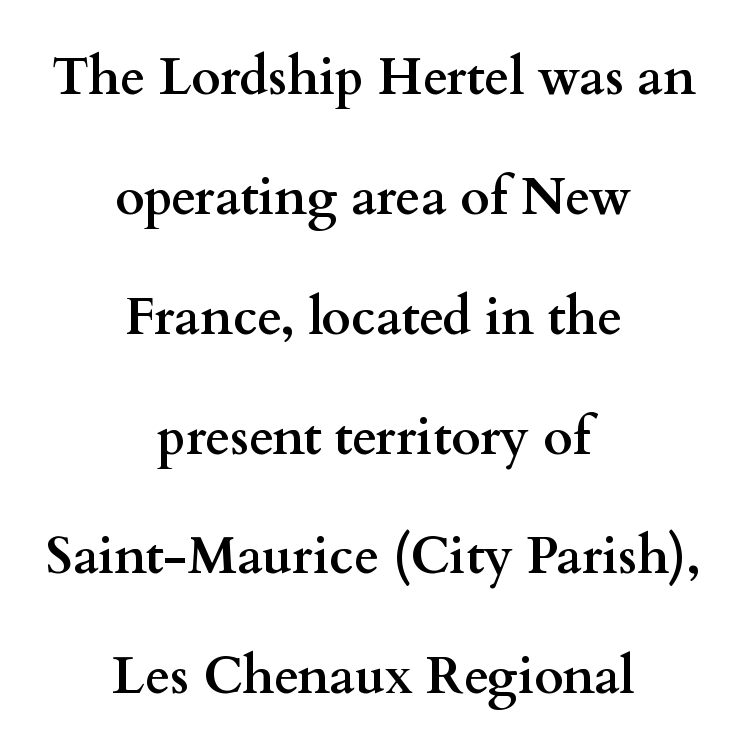
Q: Is the text bold? A: Yes.
Q: Is the text italic (slanted)? A: No, it is upright.
Q: Is the typeface a serif or a sans-serif typeface? A: Serif.
Q: Is the text underlined? A: No.
Q: How is the paragraph aligned? A: Centered.
Q: Is the spacing between letters normal or unusually wide? A: Normal.
Q: Is the spacing between lines tight, normal or loose? A: Loose.
Q: Width (condensed, normal, or wide)? A: Wide.
Q: Stroke contrast? A: Medium.
Q: x-height? A: Small.
Q: Monospaced? A: No.
